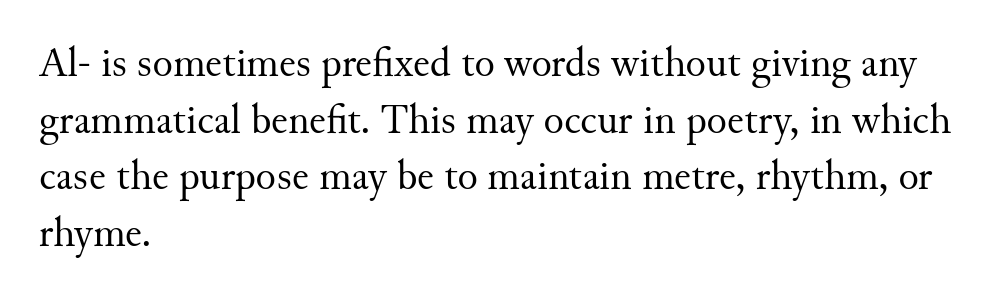
Q: Is the text bold? A: No.
Q: Is the text italic (slanted)? A: No, it is upright.
Q: Is the typeface a serif or a sans-serif typeface? A: Serif.
Q: Is the text underlined? A: No.
Q: How is the paragraph aligned? A: Left-aligned.
Q: Is the spacing between letters normal or unusually wide? A: Normal.
Q: Is the spacing between lines tight, normal or loose? A: Normal.
Q: Width (condensed, normal, or wide)? A: Normal.
Q: Stroke contrast? A: Medium.
Q: x-height? A: Small.
Q: Monospaced? A: No.
